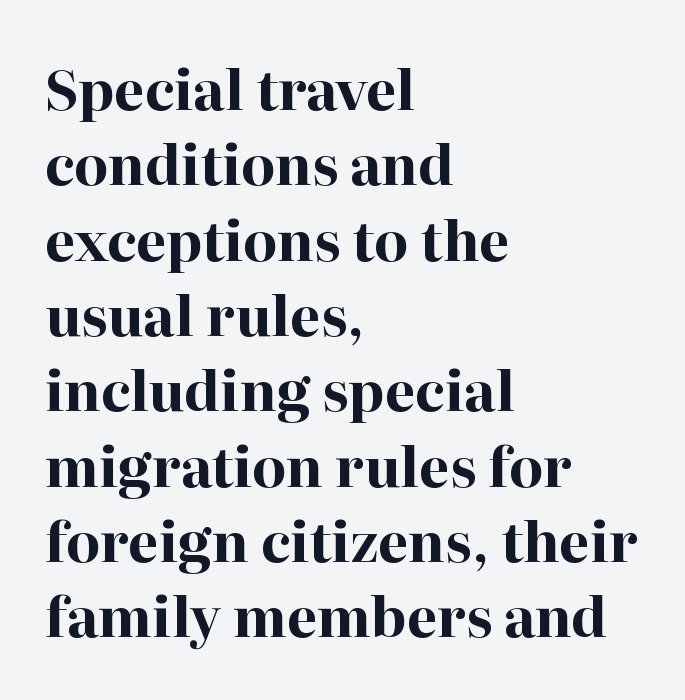
{"serif": "yes", "italic": "no", "bold": "yes", "weight": "bold", "width": "normal", "stroke_contrast": "high", "x_height": "medium", "monospaced": "no", "underline": "no", "align": "left", "line_spacing": "normal", "line_spacing_ratio": 1.37, "letter_spacing": "normal", "letter_spacing_em": 0.0, "glyph_px": 55}
